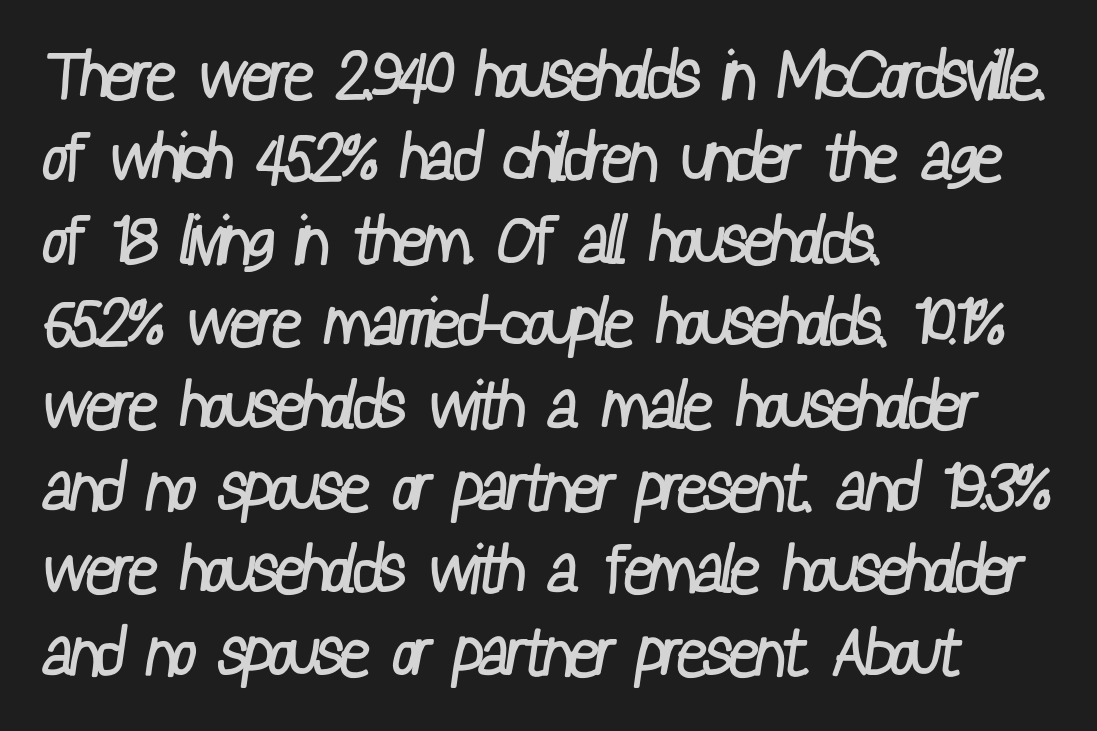
{"serif": "no", "bold": "no", "weight": "regular", "width": "condensed", "stroke_contrast": "low", "x_height": "medium", "monospaced": "no", "underline": "no", "align": "left", "line_spacing_ratio": 1.23, "letter_spacing": "normal", "letter_spacing_em": 0.0, "glyph_px": 67}
